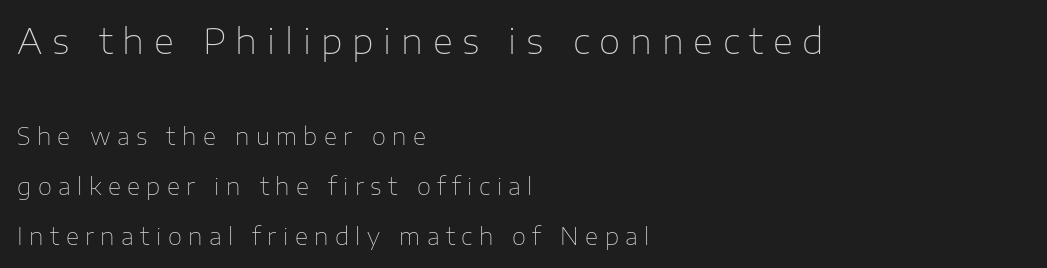
Grotesque or geometric, the face here clearly has no serifs. The letters advance in unequal steps, a hallmark of proportional type. This sample uses an upright cut, with every glyph sitting square on the baseline. Line beginnings align vertically; line endings do not. Stem width sits at or under what a default text font uses. The passage shown has open, widely tracked lettering throughout.
